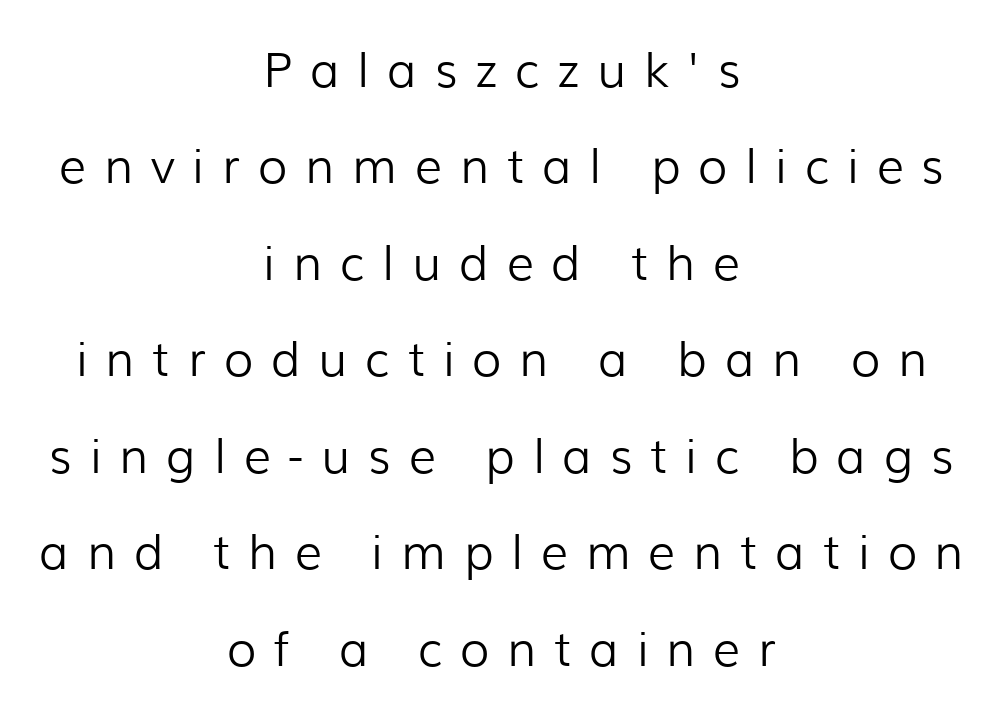
The image shows 48 px light sans-serif type, upright; set centered, loose line spacing (2.01x), unusually wide letter spacing (+0.37 em), not underlined; low stroke contrast and a medium x-height.
